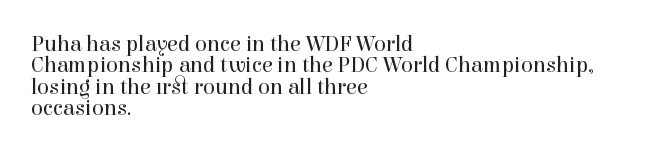
{"italic": "no", "bold": "no", "underline": "no", "align": "left", "line_spacing": "tight", "line_spacing_ratio": 0.97, "letter_spacing": "normal", "letter_spacing_em": 0.0, "glyph_px": 22}
